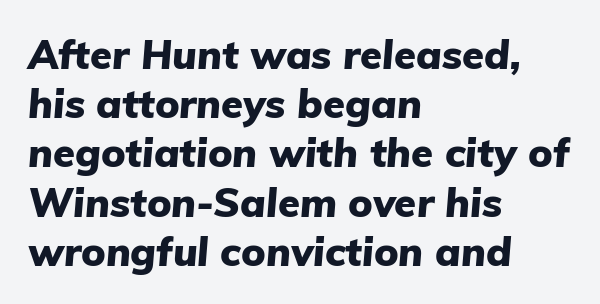
{"italic": "yes", "lean": "right", "slant_degrees": 5, "bold": "yes", "weight": "heavy", "width": "normal", "stroke_contrast": "low", "x_height": "medium", "monospaced": "no", "underline": "no", "align": "left", "line_spacing_ratio": 1.23, "letter_spacing": "normal", "letter_spacing_em": 0.0, "glyph_px": 40}
